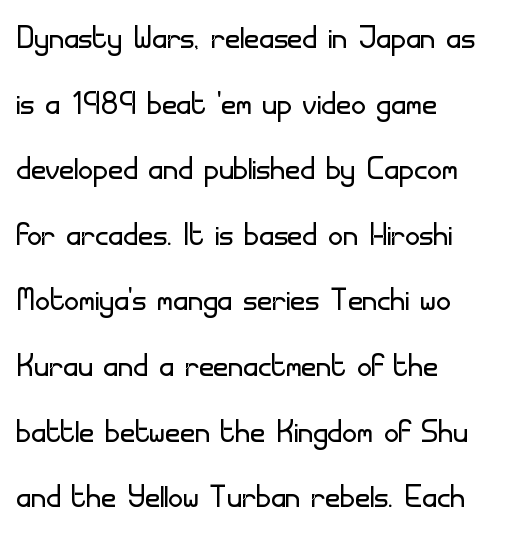
Nope, not italic — everything's standing straight. Ink coverage per letter is moderate at most. The letterforms sit shoulder to shoulder at normal distance. A typesetter would call this leading conventional body-copy spacing.
